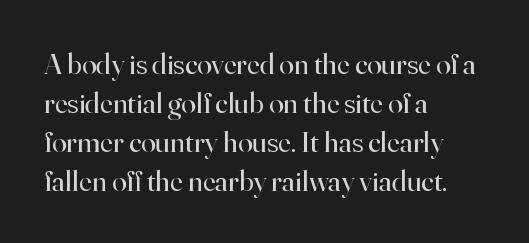
The image shows 30 px regular-weight serif type, upright; set left-aligned, normal line spacing (1.3x), normal letter spacing, not underlined; high stroke contrast and a small x-height.
